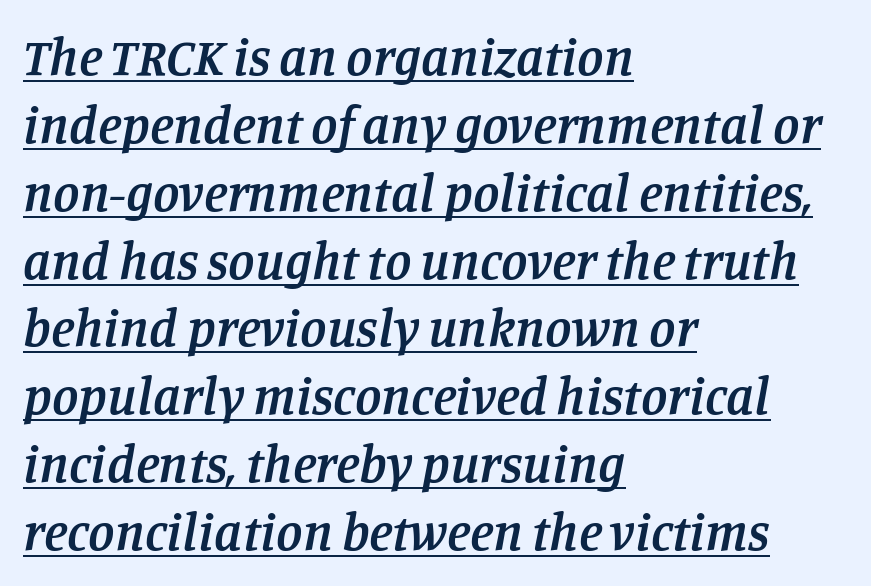
The image shows 53 px semibold serif type, italic (leaning right); set left-aligned, normal line spacing (1.28x), normal letter spacing, underlined; low stroke contrast and a large x-height.
